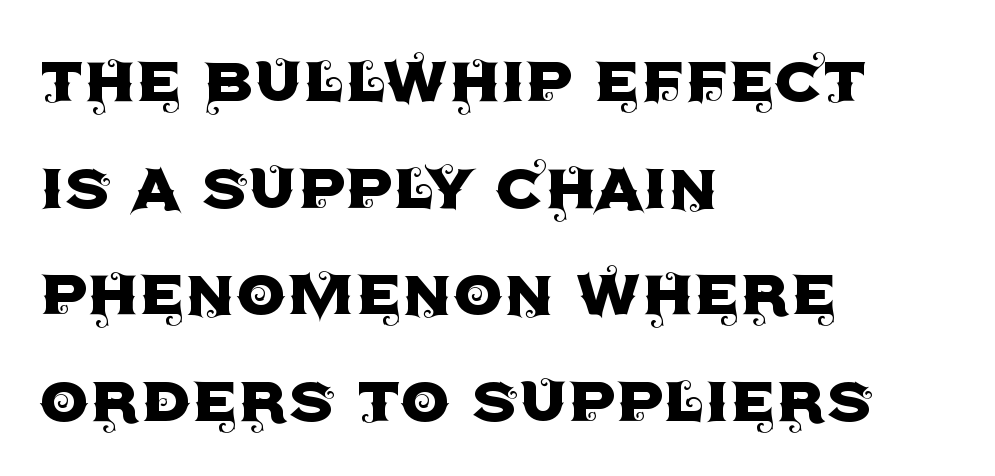
Q: Is the text italic (slanted)? A: No, it is upright.
Q: Is the typeface a serif or a sans-serif typeface? A: Sans-serif.
Q: Is the text underlined? A: No.
Q: How is the paragraph aligned? A: Left-aligned.
Q: Is the spacing between letters normal or unusually wide? A: Normal.
Q: Is the spacing between lines tight, normal or loose? A: Normal.
Q: Width (condensed, normal, or wide)? A: Normal.
Q: x-height? A: Large.
Q: Monospaced? A: No.
